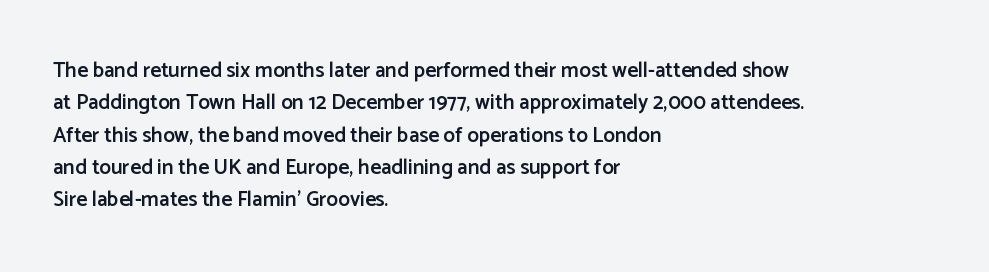
The image shows 21 px text type, upright; set left-aligned, normal line spacing (1.54x), normal letter spacing, not underlined.
